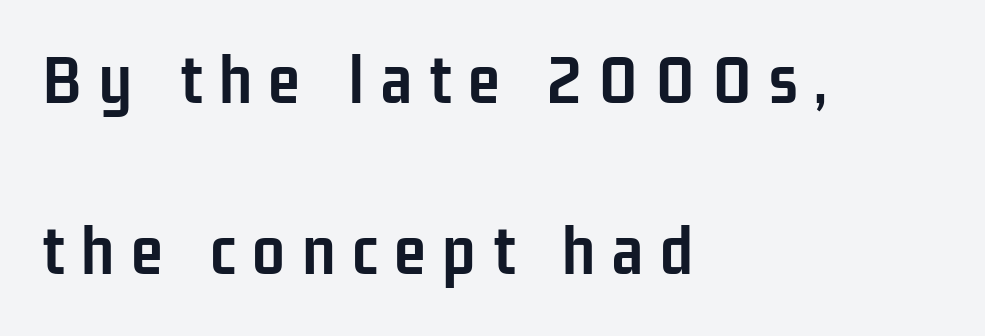
Q: Is the text bold? A: Yes.
Q: Is the text italic (slanted)? A: No, it is upright.
Q: Is the typeface a serif or a sans-serif typeface? A: Sans-serif.
Q: Is the text underlined? A: No.
Q: How is the paragraph aligned? A: Left-aligned.
Q: Is the spacing between letters normal or unusually wide? A: Unusually wide.
Q: Is the spacing between lines tight, normal or loose? A: Loose.
Q: Width (condensed, normal, or wide)? A: Condensed.
Q: Stroke contrast? A: Low.
Q: x-height? A: Medium.
Q: Monospaced? A: No.
